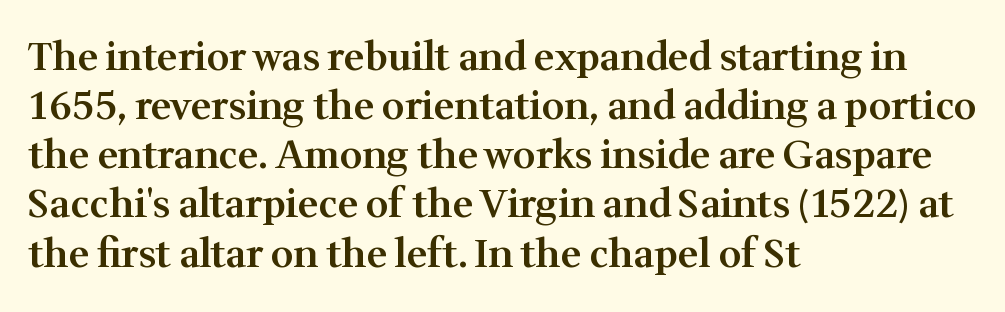
The image shows 39 px semibold serif type, upright; set left-aligned, normal line spacing (1.26x), normal letter spacing, not underlined; medium stroke contrast and a medium x-height.
